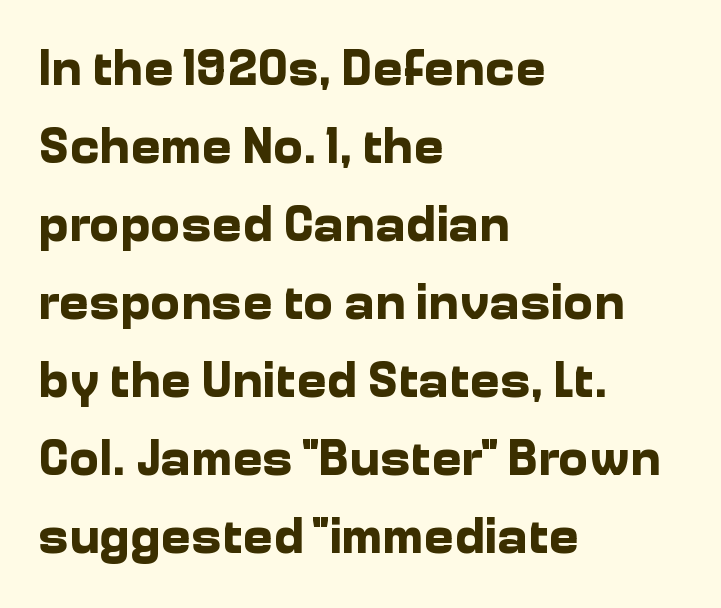
Q: Is the text bold? A: Yes.
Q: Is the text italic (slanted)? A: No, it is upright.
Q: Is the typeface a serif or a sans-serif typeface? A: Sans-serif.
Q: Is the text underlined? A: No.
Q: How is the paragraph aligned? A: Left-aligned.
Q: Is the spacing between letters normal or unusually wide? A: Normal.
Q: Is the spacing between lines tight, normal or loose? A: Normal.
Q: Width (condensed, normal, or wide)? A: Normal.
Q: Stroke contrast? A: Low.
Q: x-height? A: Medium.
Q: Monospaced? A: No.
